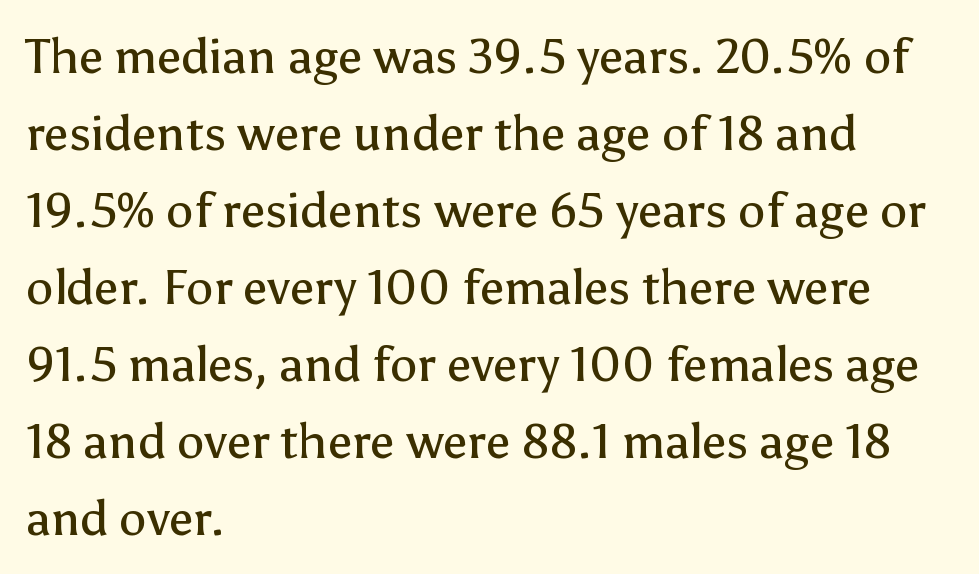
{"serif": "no", "italic": "no", "bold": "no", "weight": "regular", "width": "normal", "stroke_contrast": "low", "x_height": "medium", "monospaced": "no", "underline": "no", "align": "left", "line_spacing": "normal", "line_spacing_ratio": 1.57, "letter_spacing": "normal", "letter_spacing_em": 0.0, "glyph_px": 49}
